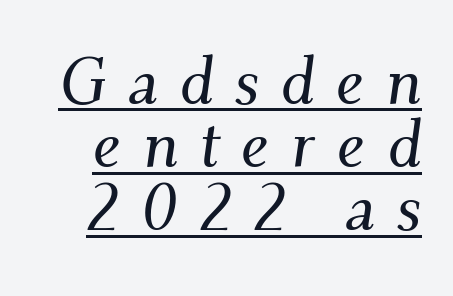
Q: Is the text italic (slanted)? A: Yes, it leans right by about 9 degrees.
Q: Is the typeface a serif or a sans-serif typeface? A: Serif.
Q: Is the text underlined? A: Yes.
Q: Is the spacing between letters normal or unusually wide? A: Unusually wide.
Q: Is the spacing between lines tight, normal or loose? A: Tight.
Q: Width (condensed, normal, or wide)? A: Normal.
Q: Stroke contrast? A: Medium.
Q: x-height? A: Small.
Q: Monospaced? A: No.
